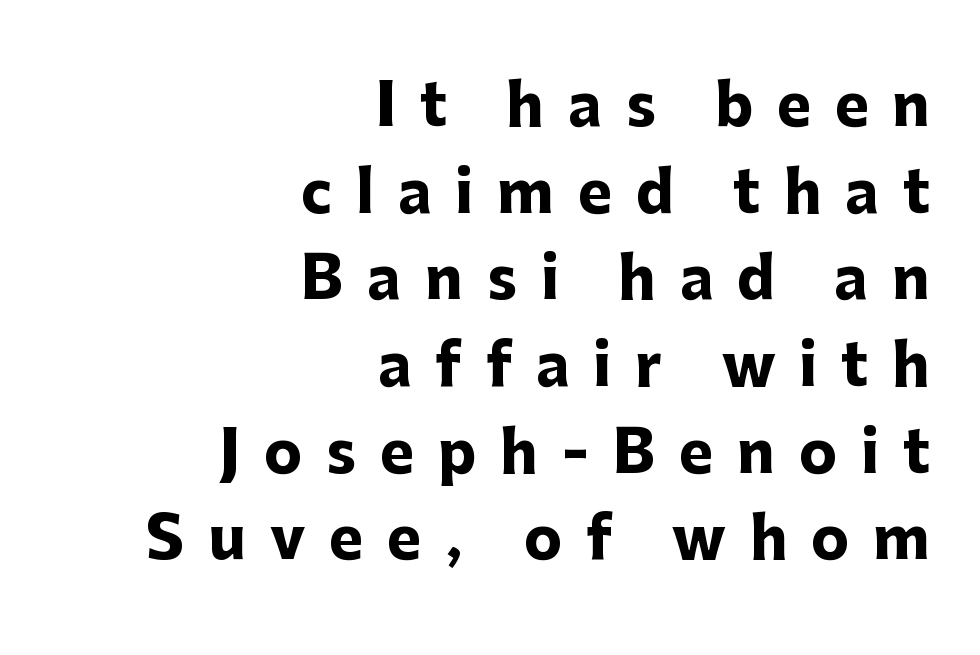
Q: Is the text bold? A: Yes.
Q: Is the text italic (slanted)? A: No, it is upright.
Q: Is the typeface a serif or a sans-serif typeface? A: Sans-serif.
Q: Is the text underlined? A: No.
Q: How is the paragraph aligned? A: Right-aligned.
Q: Is the spacing between letters normal or unusually wide? A: Unusually wide.
Q: Is the spacing between lines tight, normal or loose? A: Normal.
Q: Width (condensed, normal, or wide)? A: Normal.
Q: Stroke contrast? A: Low.
Q: x-height? A: Medium.
Q: Monospaced? A: No.
